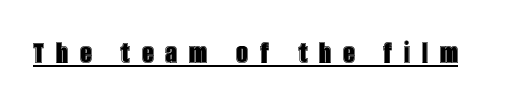
The image shows 33 px condensed type, upright; set unusually wide letter spacing (+0.36 em), underlined; a large x-height.
